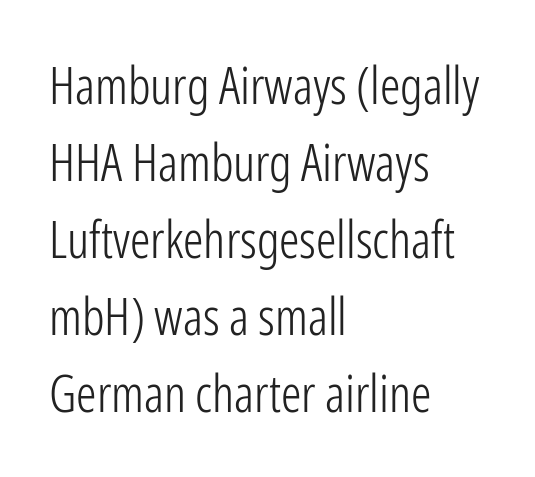
Visually the block forms a straight wall on the left and a jagged coastline on the right. Interline gaps are of average width in this sample. Nope, no serifs anywhere on these letters. The tracking reads as untouched default to a designer's eye.
